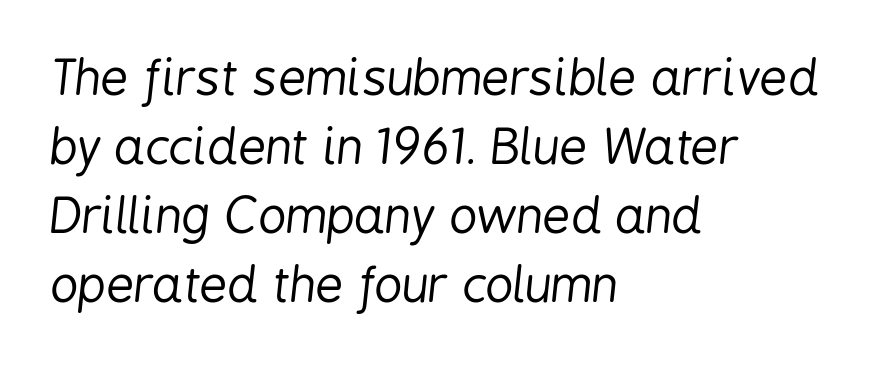
The image shows 49 px regular-weight, condensed type, italic (leaning right); set left-aligned, normal line spacing (1.41x), normal letter spacing, not underlined; low stroke contrast and a medium x-height.
